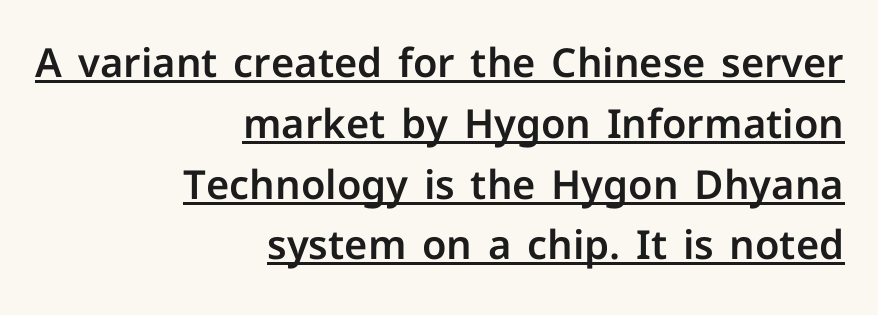
{"serif": "no", "italic": "no", "width": "normal", "stroke_contrast": "low", "x_height": "medium", "monospaced": "no", "underline": "yes", "align": "right", "line_spacing": "normal", "line_spacing_ratio": 1.52, "letter_spacing": "normal", "letter_spacing_em": 0.0, "glyph_px": 40}
